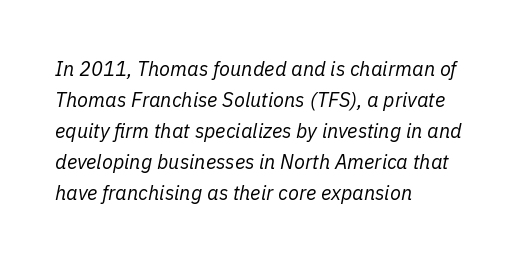
The image shows 20 px text type, italic (leaning right); set left-aligned, normal line spacing (1.55x), normal letter spacing, not underlined.
